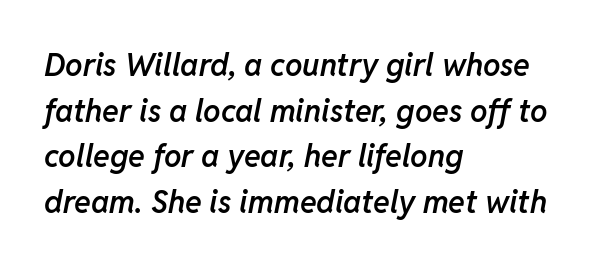
{"italic": "yes", "lean": "right", "slant_degrees": 11, "bold": "semi", "weight": "semibold", "width": "normal", "stroke_contrast": "low", "x_height": "medium", "monospaced": "no", "underline": "no", "align": "left", "line_spacing": "normal", "line_spacing_ratio": 1.47, "letter_spacing": "normal", "letter_spacing_em": 0.0, "glyph_px": 31}
